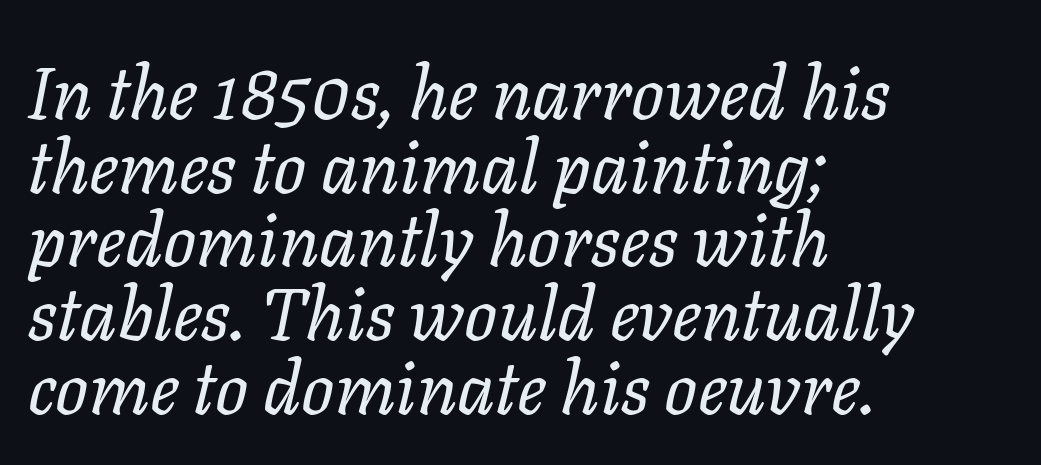
The image shows 73 px regular-weight type, italic (leaning right); set left-aligned, tight line spacing (1.01x), normal letter spacing, not underlined; low stroke contrast and a medium x-height.
